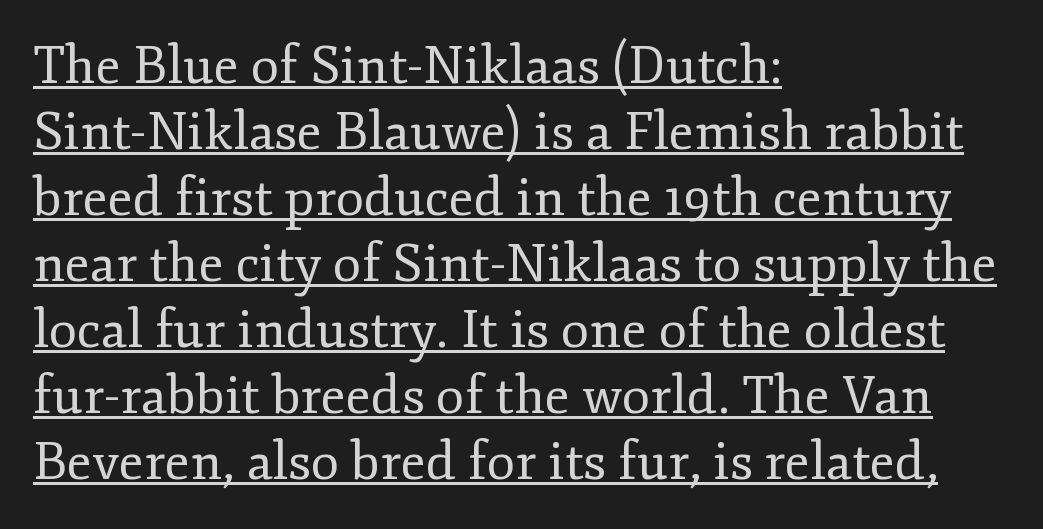
Q: Is the text bold? A: No.
Q: Is the text italic (slanted)? A: No, it is upright.
Q: Is the typeface a serif or a sans-serif typeface? A: Serif.
Q: Is the text underlined? A: Yes.
Q: How is the paragraph aligned? A: Left-aligned.
Q: Is the spacing between letters normal or unusually wide? A: Normal.
Q: Is the spacing between lines tight, normal or loose? A: Normal.
Q: Width (condensed, normal, or wide)? A: Normal.
Q: Stroke contrast? A: Low.
Q: x-height? A: Small.
Q: Monospaced? A: No.
